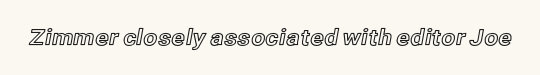
The image shows 22 px text type; set normal letter spacing, not underlined.
